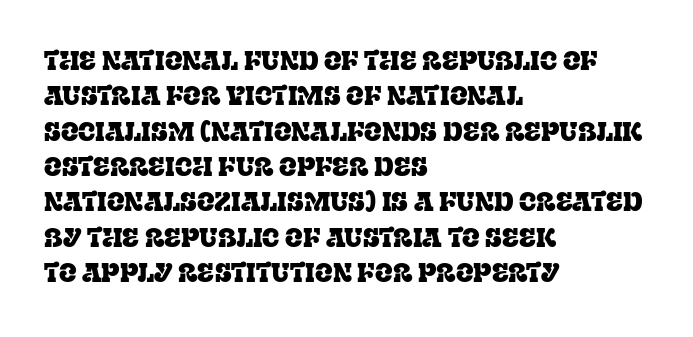
The passage shown stacks its lines at a standard gap. These lines stack with their left ends in a neat column. A roman cut, with each character standing at attention. Caption: standard tracking, unaltered. Words float on clear page, feet unadorned.
